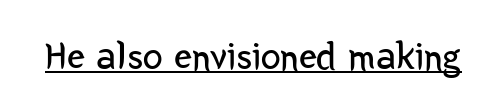
Q: Is the text bold? A: No.
Q: Is the text italic (slanted)? A: No, it is upright.
Q: Is the typeface a serif or a sans-serif typeface? A: Sans-serif.
Q: Is the text underlined? A: Yes.
Q: Is the spacing between letters normal or unusually wide? A: Normal.
Q: Width (condensed, normal, or wide)? A: Condensed.
Q: Stroke contrast? A: Low.
Q: x-height? A: Medium.
Q: Monospaced? A: No.
